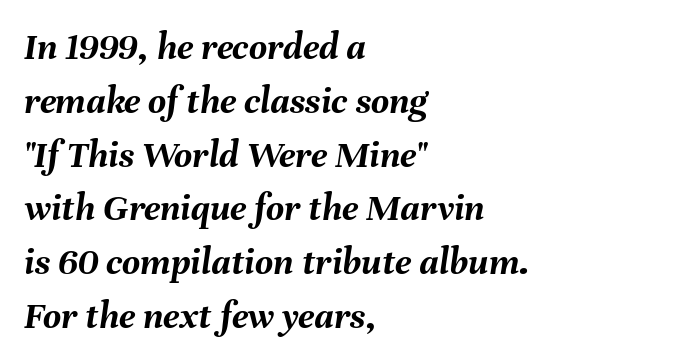
Q: Is the text bold? A: Yes.
Q: Is the text italic (slanted)? A: Yes, it leans right by about 8 degrees.
Q: Is the text underlined? A: No.
Q: How is the paragraph aligned? A: Left-aligned.
Q: Is the spacing between letters normal or unusually wide? A: Normal.
Q: Is the spacing between lines tight, normal or loose? A: Normal.
Q: Width (condensed, normal, or wide)? A: Normal.
Q: Stroke contrast? A: Medium.
Q: x-height? A: Medium.
Q: Monospaced? A: No.
